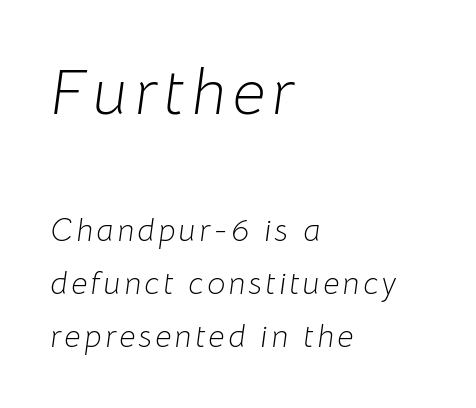
{"italic": "yes", "lean": "right", "slant_degrees": 8, "bold": "no", "weight": "light", "width": "normal", "stroke_contrast": "low", "x_height": "medium", "monospaced": "no", "underline": "no", "align": "left", "line_spacing": "normal", "line_spacing_ratio": 1.65, "larger_block": "first", "size_ratio": 2.03, "glyph_px": 65}
